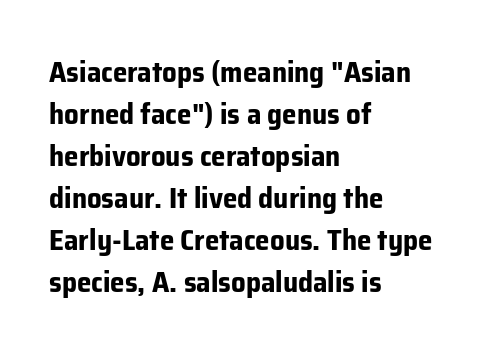
Q: Is the text bold? A: Yes.
Q: Is the text italic (slanted)? A: No, it is upright.
Q: Is the typeface a serif or a sans-serif typeface? A: Sans-serif.
Q: Is the text underlined? A: No.
Q: How is the paragraph aligned? A: Left-aligned.
Q: Is the spacing between letters normal or unusually wide? A: Normal.
Q: Is the spacing between lines tight, normal or loose? A: Normal.
Q: Width (condensed, normal, or wide)? A: Normal.
Q: Stroke contrast? A: Low.
Q: x-height? A: Medium.
Q: Monospaced? A: No.
